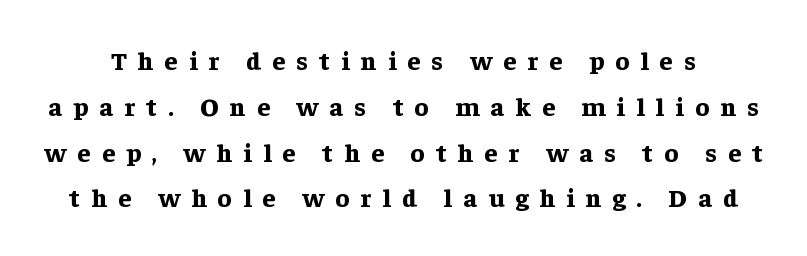
Caption: bold face, heavy strokes. The passage shown has open, widely tracked lettering throughout. The strip under each line holds only bare page. Designer's note — italics off, roman on.
